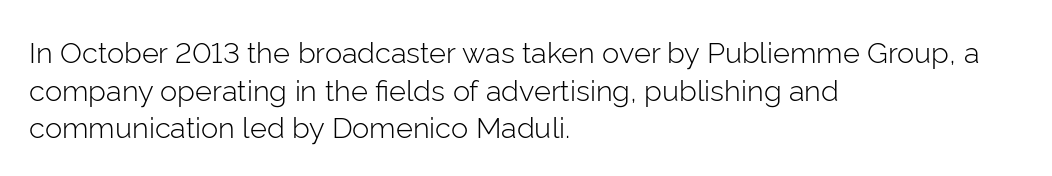
Typographically, this falls in the sans-serif category. The space beneath each line is pristine and unruled. Spacing verdict: proportional, widths tailored to each character. The lines in this sample share a left origin and differ only in where they stop. The letters stand straight up with perfectly vertical stems.
